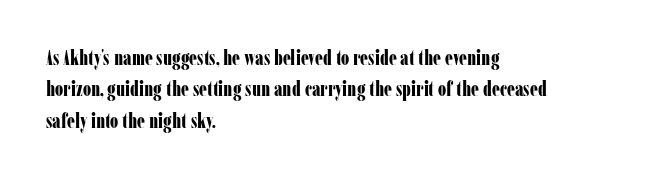
The image shows 20 px bold type, upright; set left-aligned, normal line spacing (1.57x), normal letter spacing, not underlined.
